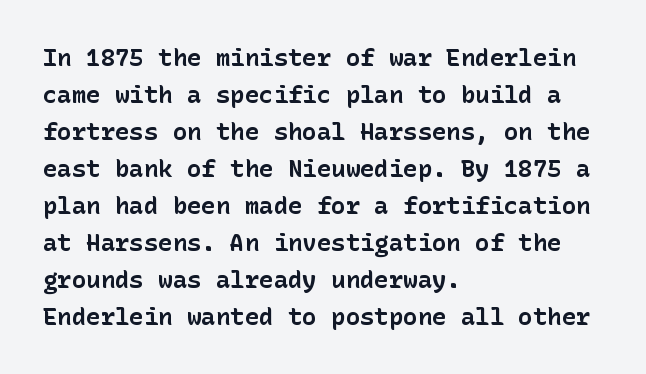
The image shows 24 px bold type, upright; set left-aligned, normal line spacing (1.54x), normal letter spacing, not underlined.
